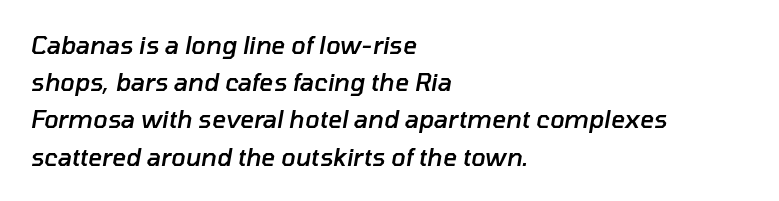
Q: Is the text bold? A: Semi-bold.
Q: Is the text italic (slanted)? A: Yes, it leans right by about 10 degrees.
Q: Is the text underlined? A: No.
Q: How is the paragraph aligned? A: Left-aligned.
Q: Is the spacing between letters normal or unusually wide? A: Normal.
Q: Is the spacing between lines tight, normal or loose? A: Normal.
